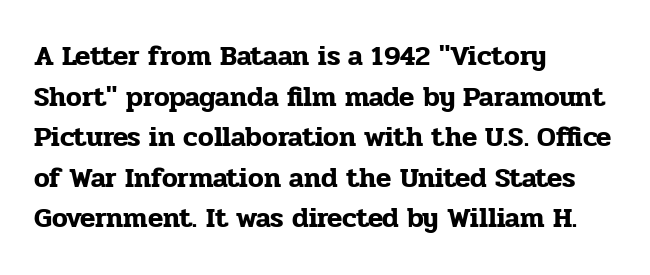
Spacing verdict: proportional, widths tailored to each character. Quick note: interline space is typical. How are the letters spaced? Ordinarily, with no added tracking. Just letters on the line, the space beneath them empty. Classification — serif. Caption: multi-line text, flush left, ragged right.
